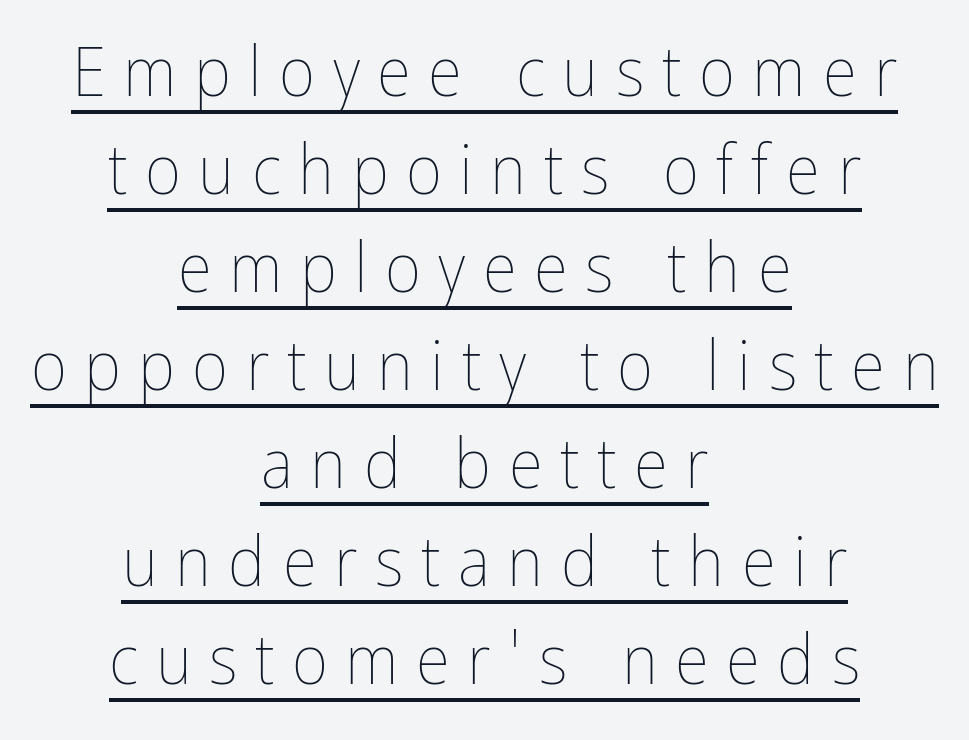
Q: Is the text bold? A: No.
Q: Is the text italic (slanted)? A: No, it is upright.
Q: Is the text underlined? A: Yes.
Q: How is the paragraph aligned? A: Centered.
Q: Is the spacing between letters normal or unusually wide? A: Unusually wide.
Q: Is the spacing between lines tight, normal or loose? A: Normal.
Q: Width (condensed, normal, or wide)? A: Condensed.
Q: Stroke contrast? A: Low.
Q: x-height? A: Medium.
Q: Monospaced? A: No.
